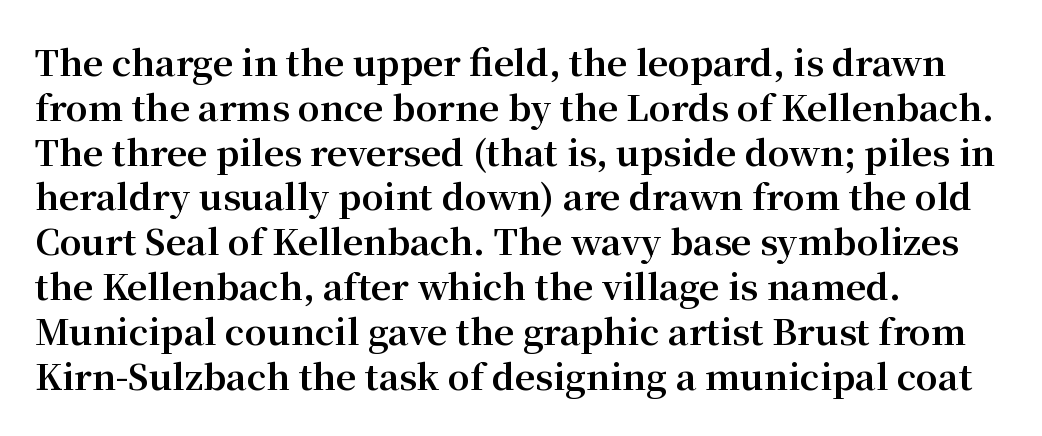
Q: Is the text bold? A: Yes.
Q: Is the text italic (slanted)? A: No, it is upright.
Q: Is the typeface a serif or a sans-serif typeface? A: Serif.
Q: Is the text underlined? A: No.
Q: How is the paragraph aligned? A: Left-aligned.
Q: Is the spacing between letters normal or unusually wide? A: Normal.
Q: Is the spacing between lines tight, normal or loose? A: Normal.
Q: Width (condensed, normal, or wide)? A: Normal.
Q: Stroke contrast? A: Medium.
Q: x-height? A: Medium.
Q: Monospaced? A: No.
